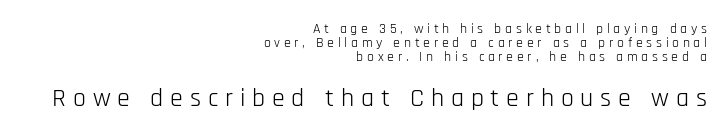
{"italic": "no", "bold": "no", "underline": "no", "align": "right", "line_spacing": "tight", "line_spacing_ratio": 0.99, "letter_spacing": "wide", "letter_spacing_em": 0.26, "larger_block": "second", "size_ratio": 1.86, "glyph_px": 26}
